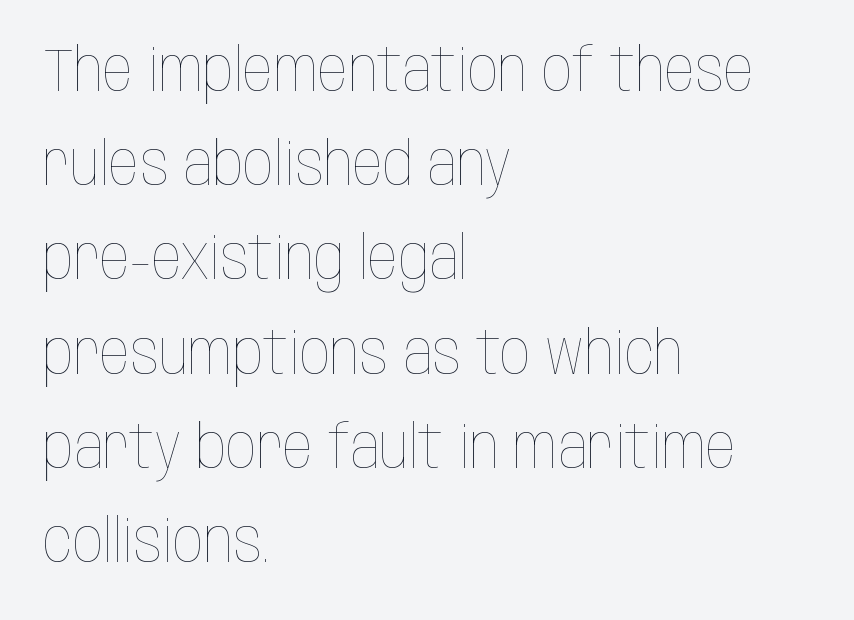
The passage shown stacks its lines at a standard gap. Unbolded letterforms with no extra heft. This sample uses plain, unmodified letter spacing. Bare-footed words on every line.
